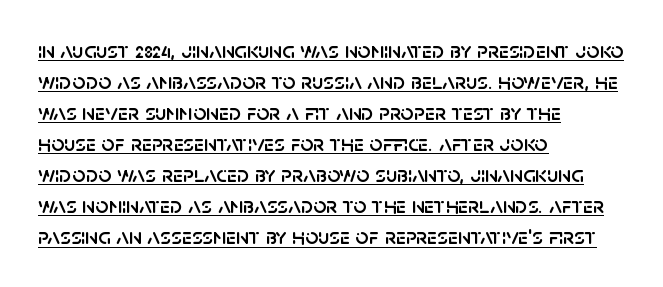
The image shows 23 px text type, upright; set left-aligned, normal line spacing (1.35x), normal letter spacing, underlined.
